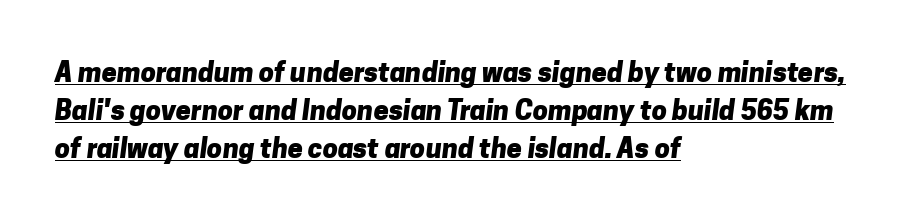
Q: Is the text bold? A: Yes.
Q: Is the text underlined? A: Yes.
Q: How is the paragraph aligned? A: Left-aligned.
Q: Is the spacing between letters normal or unusually wide? A: Normal.
Q: Is the spacing between lines tight, normal or loose? A: Normal.
